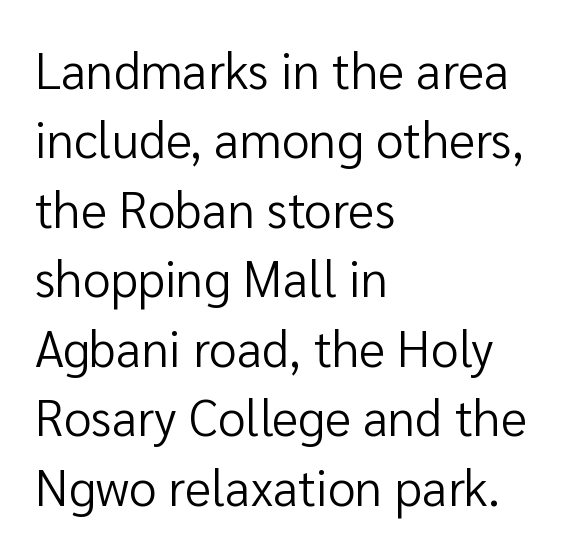
Interline gaps are of average width in this sample. Does the copy run flush right? No — it runs flush left. Think of a printed novel: that variable character pitch is what you see here. Does extra space separate the letters? No, they use regular spacing. Designer's note — italics off, roman on. The string is rendered with underlining switched off.
